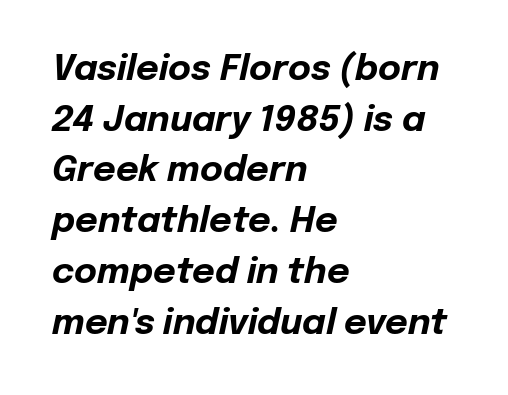
Each row of text sits above clean, open space. These lines are rendered in a variable-pitch font. Plenty of ink on the page — the face is bold. Summary of vertical rhythm: regular, with standard interline spacing.
